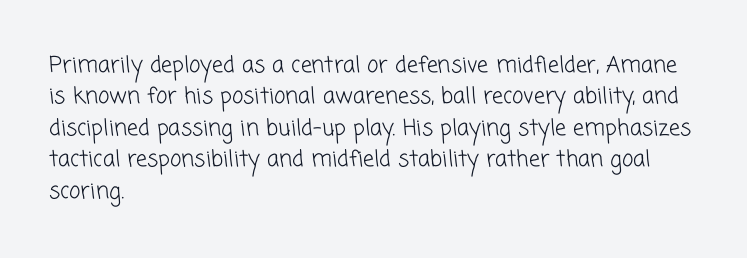
The face used here is rendered with its standard letterfit. Underlining? Definitely not there. The rows are spaced the way most documents space them. Caption: multi-line text, flush left, ragged right.
